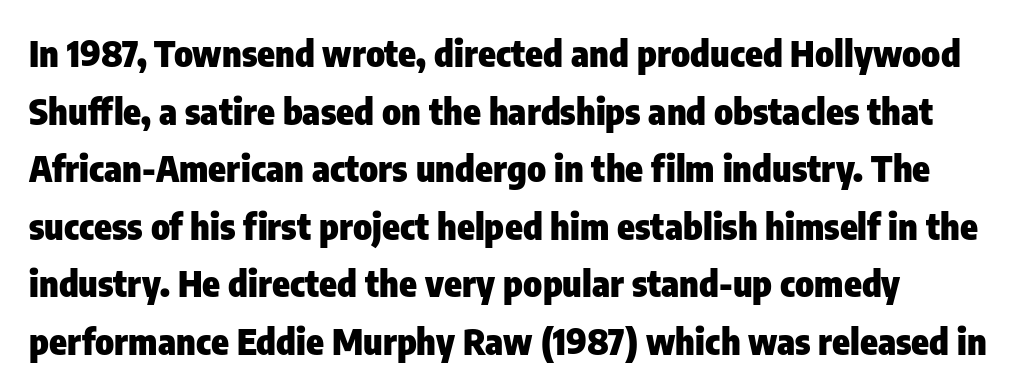
{"serif": "no", "italic": "no", "bold": "yes", "weight": "heavy", "width": "condensed", "stroke_contrast": "low", "x_height": "medium", "monospaced": "no", "underline": "no", "align": "left", "line_spacing": "normal", "line_spacing_ratio": 1.6, "letter_spacing": "normal", "letter_spacing_em": 0.0, "glyph_px": 36}
